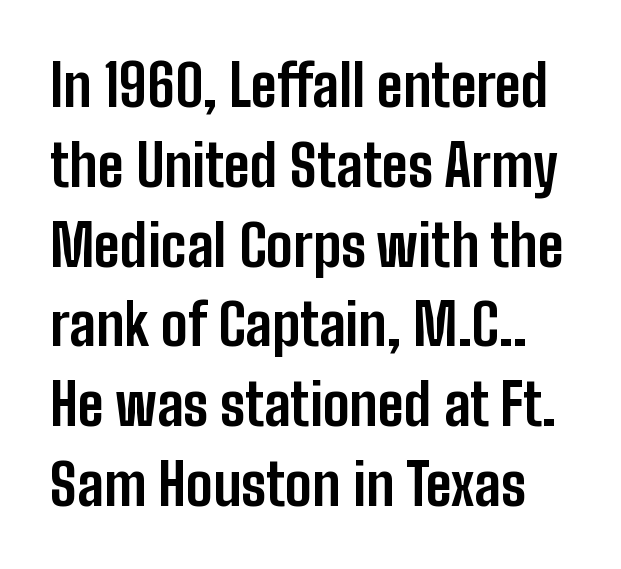
{"serif": "no", "italic": "no", "bold": "yes", "weight": "bold", "width": "condensed", "stroke_contrast": "low", "x_height": "medium", "monospaced": "no", "underline": "no", "line_spacing": "normal", "line_spacing_ratio": 1.4, "letter_spacing": "normal", "letter_spacing_em": 0.0, "glyph_px": 57}
